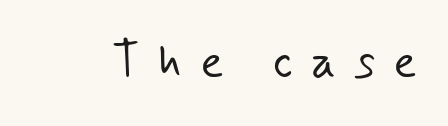
Each letter's strokes conclude bluntly, with no projecting serifs. Letter spacing: wide. Do the characters align in a grid? No, the font is proportional. This reads as an unemphasized weight, regular at the heaviest. Glance below the letters and you will spot only blank space.
